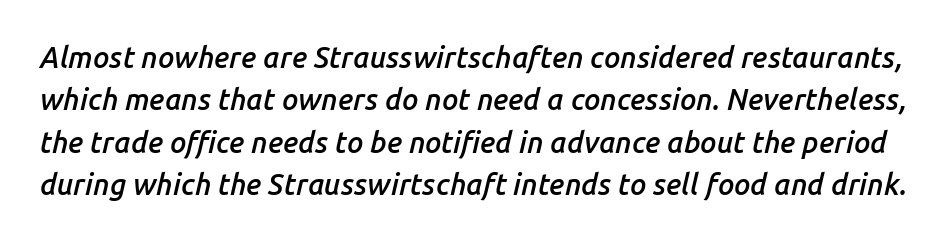
Q: Is the text bold? A: Semi-bold.
Q: Is the text italic (slanted)? A: Yes, it leans right by about 14 degrees.
Q: Is the text underlined? A: No.
Q: Is the spacing between letters normal or unusually wide? A: Normal.
Q: Is the spacing between lines tight, normal or loose? A: Normal.
Q: Width (condensed, normal, or wide)? A: Normal.
Q: Stroke contrast? A: Low.
Q: x-height? A: Medium.
Q: Monospaced? A: No.
